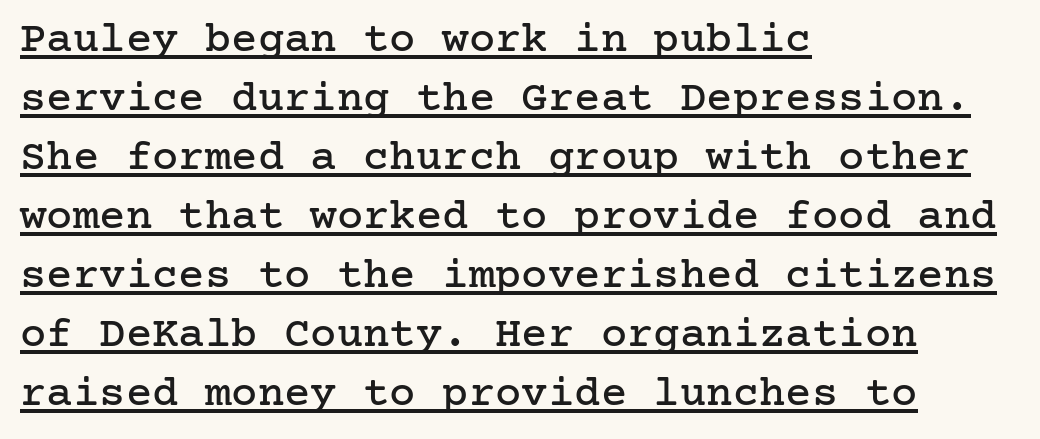
{"serif": "yes", "italic": "no", "width": "normal", "stroke_contrast": "low", "x_height": "medium", "underline": "yes", "align": "left", "line_spacing": "normal", "line_spacing_ratio": 1.34, "letter_spacing": "normal", "letter_spacing_em": 0.0, "glyph_px": 44}
